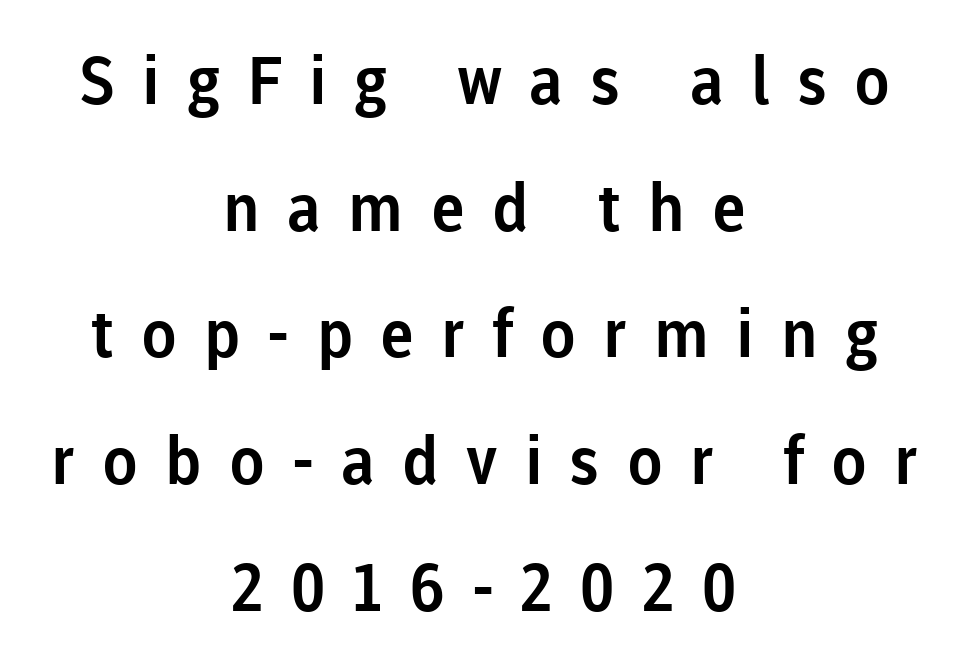
{"serif": "no", "italic": "no", "width": "normal", "stroke_contrast": "low", "x_height": "medium", "monospaced": "no", "underline": "no", "align": "center", "line_spacing": "loose", "line_spacing_ratio": 1.92, "letter_spacing": "wide", "letter_spacing_em": 0.41, "glyph_px": 66}
